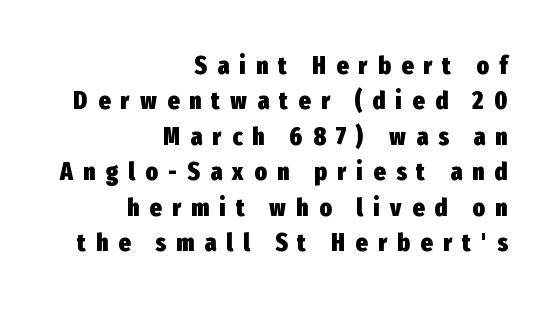
The image shows 25 px bold type, upright; set right-aligned, normal line spacing (1.42x), unusually wide letter spacing (+0.42 em), not underlined.
